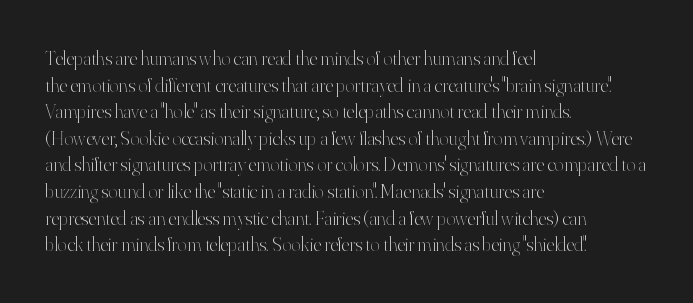
Does the copy run flush right? No — it runs flush left. The block of text has a typical density, with ordinary space between rows. This sample uses plain, unmodified letter spacing. The zone under the glyphs is completely vacant. A roman cut, with each character standing at attention. Stem width sits at or under what a default text font uses.
